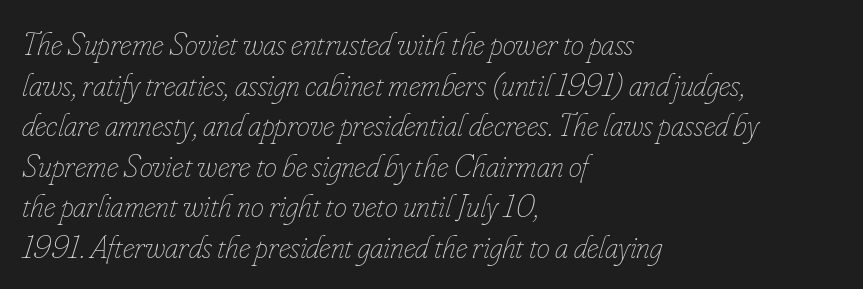
{"italic": "yes", "lean": "right", "slant_degrees": 16, "bold": "no", "weight": "thin", "width": "condensed", "stroke_contrast": "low", "x_height": "small", "monospaced": "no", "underline": "no", "align": "left", "line_spacing_ratio": 1.23, "letter_spacing": "normal", "letter_spacing_em": 0.0, "glyph_px": 33}
